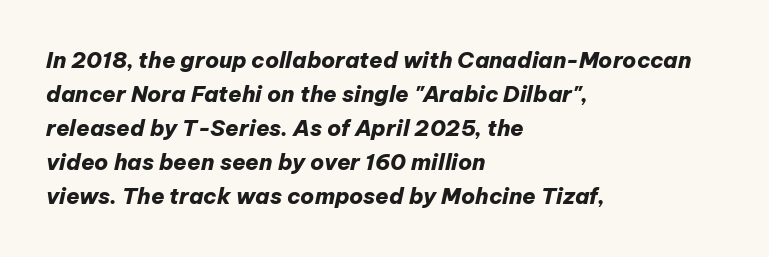
Q: Is the text bold? A: Yes.
Q: Is the text italic (slanted)? A: Yes, it leans right by about 12 degrees.
Q: Is the text underlined? A: No.
Q: How is the paragraph aligned? A: Left-aligned.
Q: Is the spacing between letters normal or unusually wide? A: Normal.
Q: Is the spacing between lines tight, normal or loose? A: Normal.
